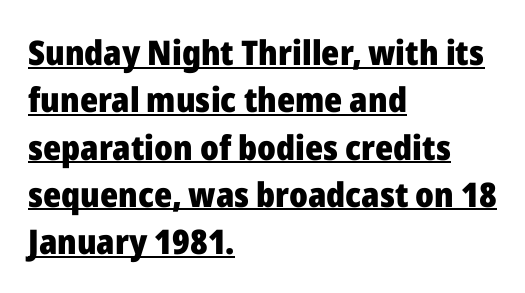
Q: Is the text bold? A: Yes.
Q: Is the text italic (slanted)? A: No, it is upright.
Q: Is the typeface a serif or a sans-serif typeface? A: Sans-serif.
Q: Is the text underlined? A: Yes.
Q: How is the paragraph aligned? A: Left-aligned.
Q: Is the spacing between letters normal or unusually wide? A: Normal.
Q: Is the spacing between lines tight, normal or loose? A: Normal.
Q: Width (condensed, normal, or wide)? A: Normal.
Q: Stroke contrast? A: Low.
Q: x-height? A: Medium.
Q: Monospaced? A: No.
